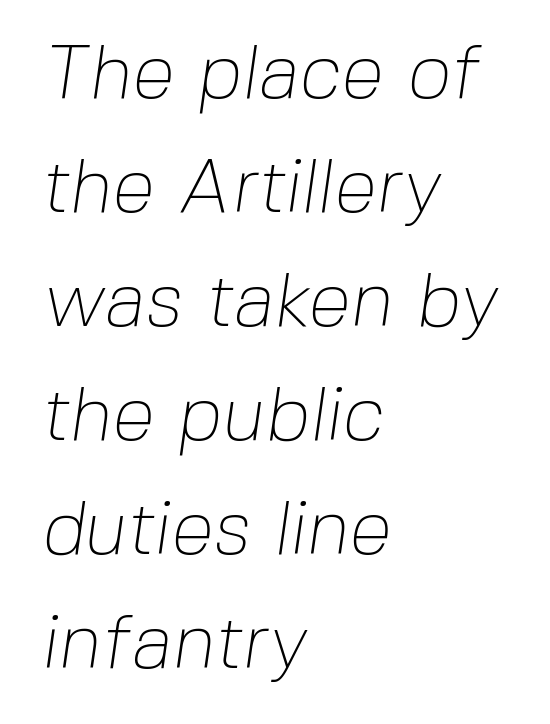
Q: Is the text bold? A: No.
Q: Is the typeface a serif or a sans-serif typeface? A: Sans-serif.
Q: Is the text underlined? A: No.
Q: How is the paragraph aligned? A: Left-aligned.
Q: Is the spacing between letters normal or unusually wide? A: Normal.
Q: Is the spacing between lines tight, normal or loose? A: Normal.
Q: Width (condensed, normal, or wide)? A: Normal.
Q: Stroke contrast? A: Low.
Q: x-height? A: Medium.
Q: Monospaced? A: No.
